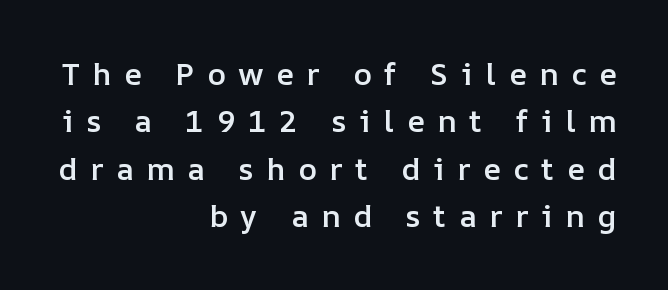
The image shows 31 px semibold type, upright; set right-aligned, normal line spacing (1.53x), unusually wide letter spacing (+0.41 em), not underlined; low stroke contrast and a medium x-height.
